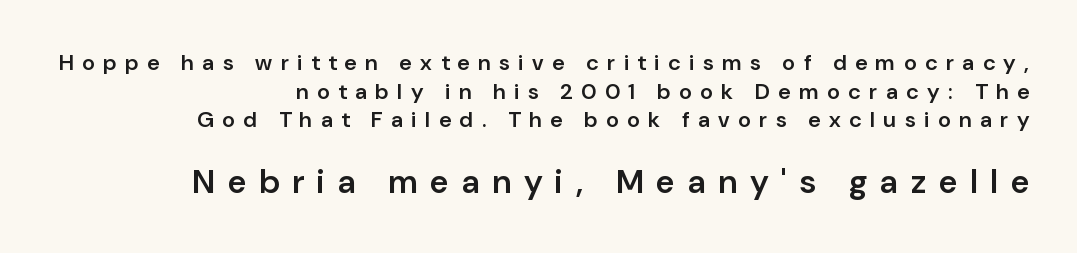
The image shows 33 px semibold sans-serif type, upright; set right-aligned, normal line spacing (1.3x), unusually wide letter spacing (+0.39 em), not underlined; the second (bottom) block is 1.5x larger; low stroke contrast and a medium x-height.
